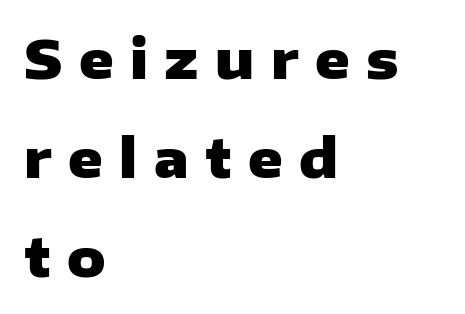
Note the varied advance widths — an 'i' is clearly narrower than an 'm'. There is plenty of visible air inserted between adjacent glyphs. Stroke thickness is high; the sample reads as a true bold. A student would call this left alignment; a typographer would say flush left, rag right. Only glyphs here, with clear space below each row.
